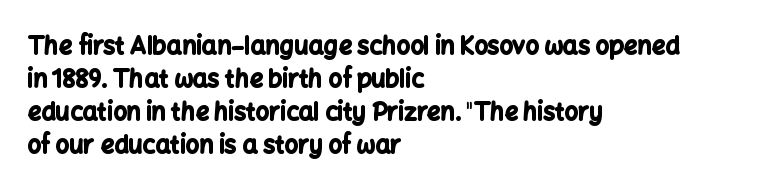
The tracking reads as untouched default to a designer's eye. Check the space under the baseline: it is left empty. The letters stand straight up with perfectly vertical stems. Each line starts at the same left margin while the right side varies. Weight check: bold — yes, fully. These lines sit exactly where default settings would place them.
